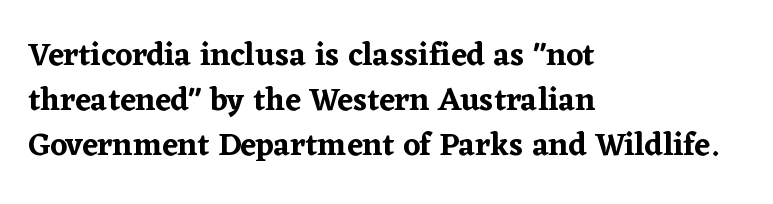
{"serif": "yes", "italic": "no", "width": "normal", "stroke_contrast": "low", "x_height": "medium", "monospaced": "no", "underline": "no", "align": "left", "line_spacing": "normal", "line_spacing_ratio": 1.4, "letter_spacing": "normal", "letter_spacing_em": 0.0, "glyph_px": 32}
